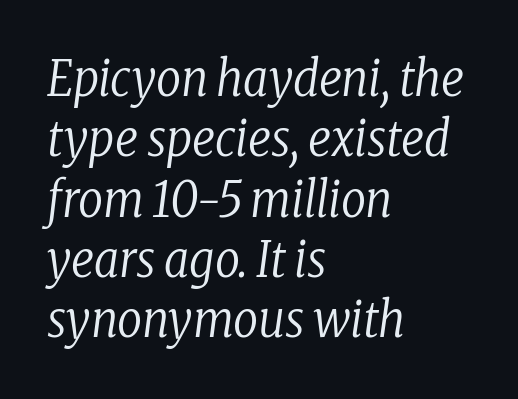
{"serif": "yes", "italic": "yes", "lean": "right", "slant_degrees": 8, "bold": "no", "weight": "regular", "width": "condensed", "stroke_contrast": "low", "x_height": "medium", "monospaced": "no", "underline": "no", "align": "left", "line_spacing_ratio": 1.23, "letter_spacing": "normal", "letter_spacing_em": 0.0, "glyph_px": 49}
